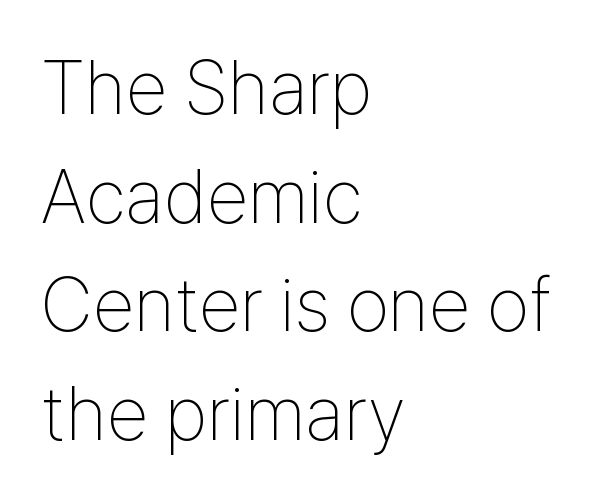
The image shows 76 px thin, condensed sans-serif type, upright; set left-aligned, normal line spacing (1.43x), normal letter spacing, not underlined; low stroke contrast and a medium x-height.
